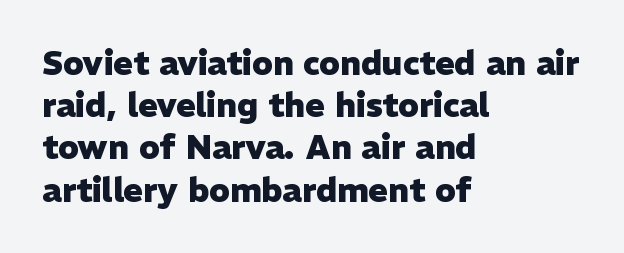
{"serif": "no", "italic": "no", "bold": "yes", "weight": "heavy", "width": "normal", "stroke_contrast": "low", "x_height": "medium", "monospaced": "no", "underline": "no", "align": "left", "line_spacing": "normal", "line_spacing_ratio": 1.28, "letter_spacing": "normal", "letter_spacing_em": 0.0, "glyph_px": 33}
